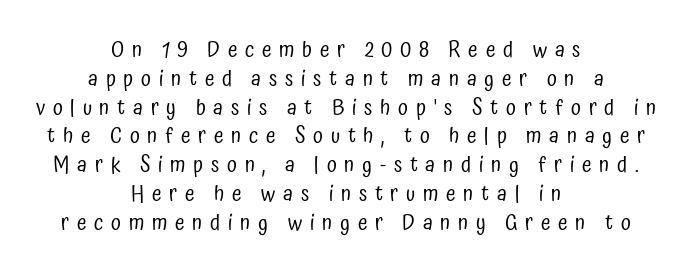
The image shows 22 px text type, upright; set centered, normal line spacing (1.31x), unusually wide letter spacing (+0.35 em), not underlined.
